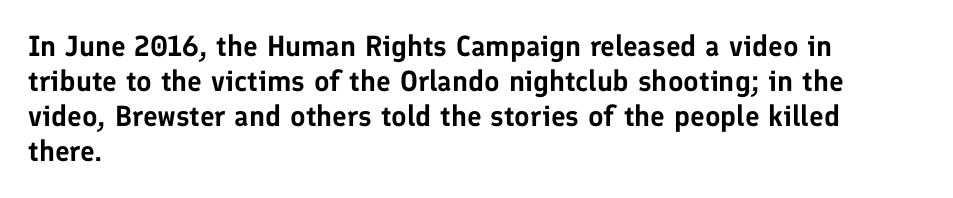
{"serif": "no", "italic": "no", "width": "normal", "stroke_contrast": "low", "x_height": "medium", "monospaced": "no", "underline": "no", "align": "left", "line_spacing_ratio": 1.21, "letter_spacing": "normal", "letter_spacing_em": 0.0, "glyph_px": 29}
